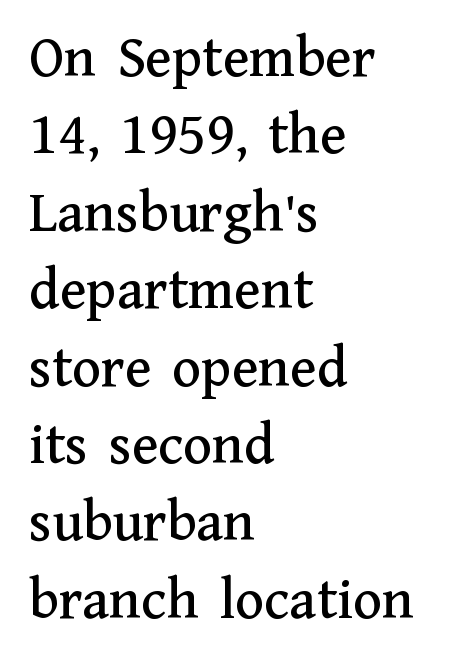
A typesetter would call this proportional, since set widths differ per character. Italic? Not at all — the glyphs are vertical. The letters carry serifs — small finishing strokes at the ends of their stems. The gap between lines stays unmarked. If you measured baseline to baseline, you'd find a middling distance.
